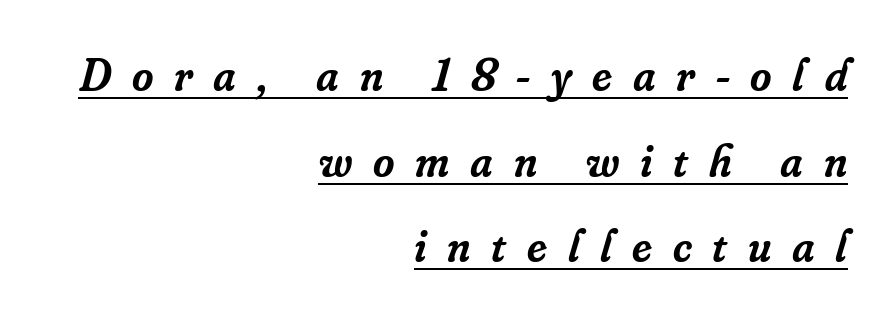
{"serif": "yes", "italic": "yes", "lean": "right", "slant_degrees": 16, "bold": "semi", "weight": "semibold", "width": "normal", "stroke_contrast": "low", "x_height": "small", "monospaced": "no", "underline": "yes", "align": "right", "line_spacing_ratio": 1.86, "letter_spacing": "wide", "letter_spacing_em": 0.45, "glyph_px": 46}
